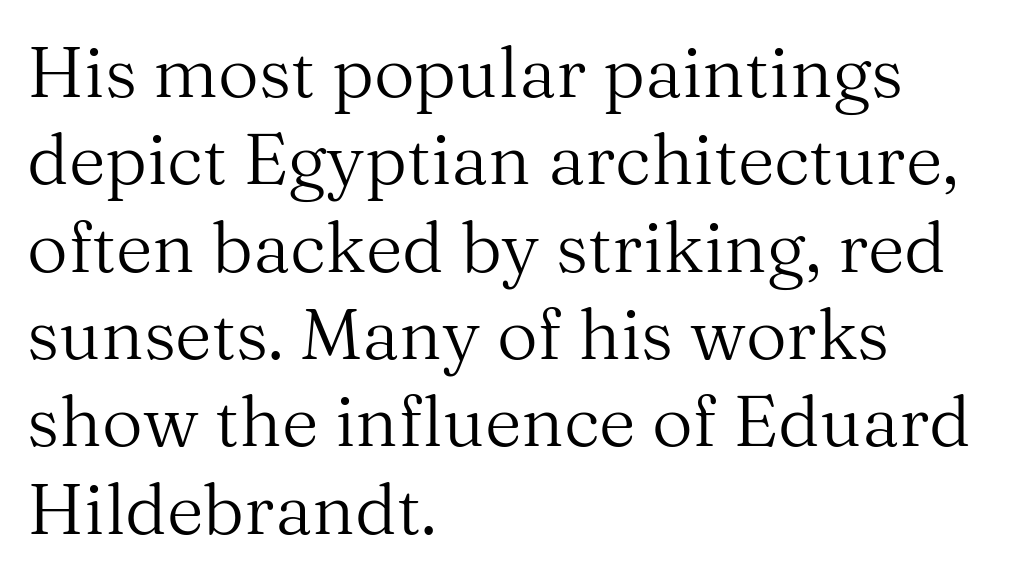
Q: Is the text bold? A: No.
Q: Is the text italic (slanted)? A: No, it is upright.
Q: Is the typeface a serif or a sans-serif typeface? A: Serif.
Q: Is the text underlined? A: No.
Q: How is the paragraph aligned? A: Left-aligned.
Q: Is the spacing between letters normal or unusually wide? A: Normal.
Q: Width (condensed, normal, or wide)? A: Normal.
Q: Stroke contrast? A: Medium.
Q: x-height? A: Medium.
Q: Monospaced? A: No.
